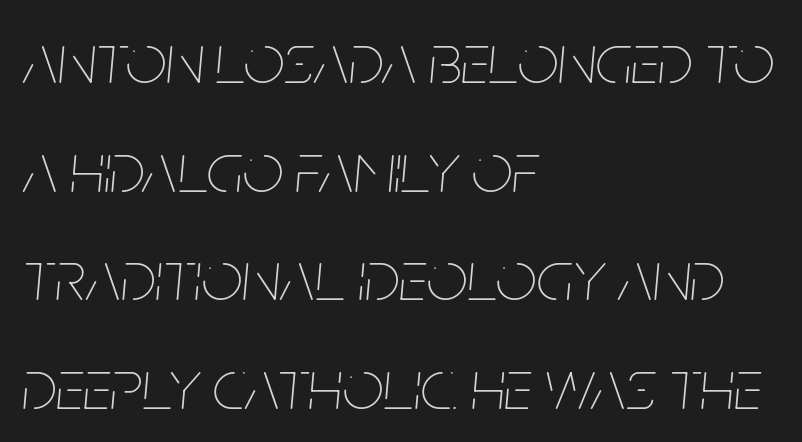
The image shows 72 px thin, condensed type, italic (leaning right); set left-aligned, normal line spacing (1.51x), normal letter spacing, not underlined; low stroke contrast and a large x-height.
